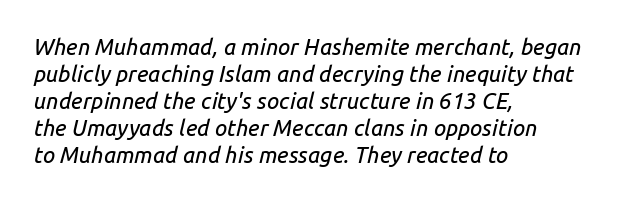
Decoration check: the copy has no underline. There's an unmistakable incline to the writing here. Leftover space on each line is placed entirely after the last word. This rendering leaves character spacing at its baseline value.
